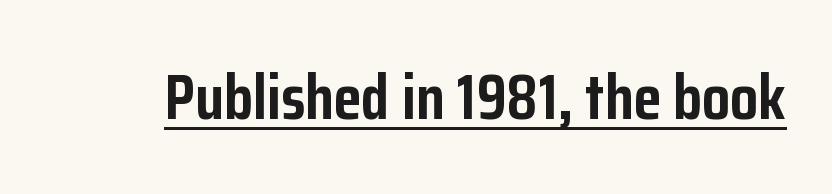
A typesetter would call this zero additional tracking. Underlined type. Posture: straight, roman, zero tilt. Stroke thickness is high; the sample reads as a true bold.
